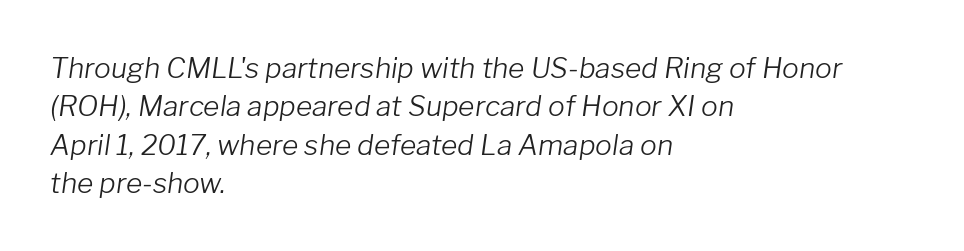
Successive baselines arrive at the customary interval. Each letter keeps its own natural width here, so spacing adapts to shape. The passage shown is not underscored anywhere. The axis of the letterforms is tilted away from vertical. The weight would be labelled regular, book, light, or lighter still.
